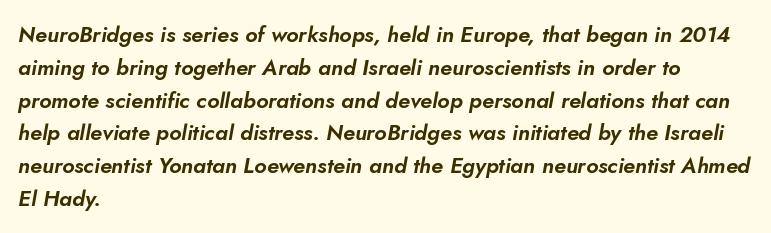
Check the space under the baseline: it is left empty. Vertical spacing — default. The face used here has a pronounced slope to its letters. Line starts are locked; line ends wander.
